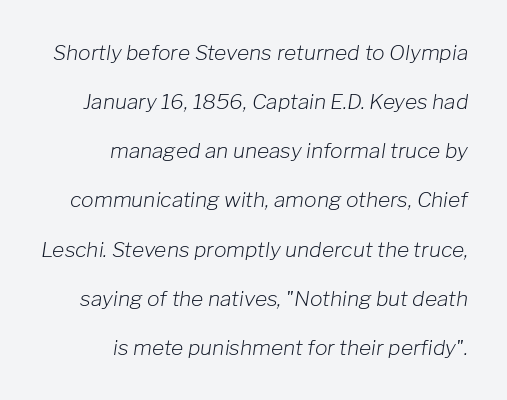
{"italic": "yes", "lean": "right", "slant_degrees": 8, "bold": "no", "underline": "no", "align": "right", "line_spacing": "loose", "line_spacing_ratio": 2.34, "letter_spacing": "normal", "letter_spacing_em": 0.0, "glyph_px": 21}
